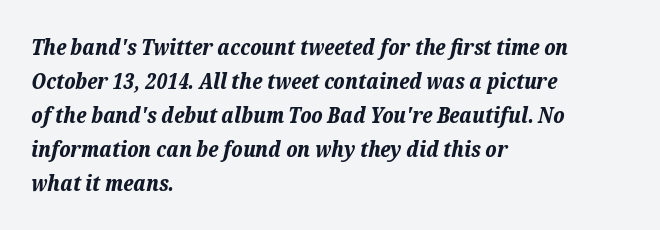
No word sits above an underline. Tracking here is standard; glyphs follow each other at the usual distance. The specimen reads as italic at a glance. One glance says typical: line gaps are just what's usual.
